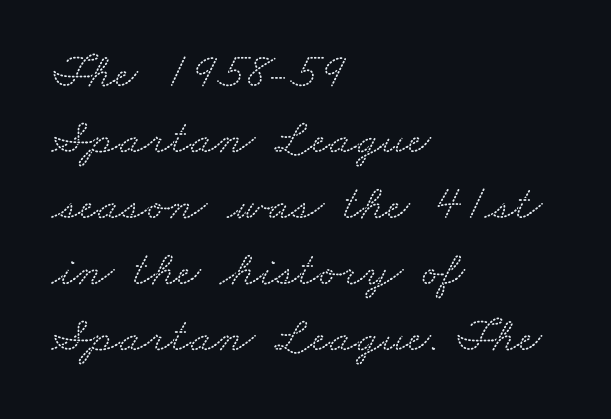
{"serif": "yes", "width": "wide", "stroke_contrast": "low", "x_height": "small", "monospaced": "no", "underline": "no", "align": "left", "line_spacing": "normal", "line_spacing_ratio": 1.32, "letter_spacing": "normal", "letter_spacing_em": 0.0, "glyph_px": 50}
